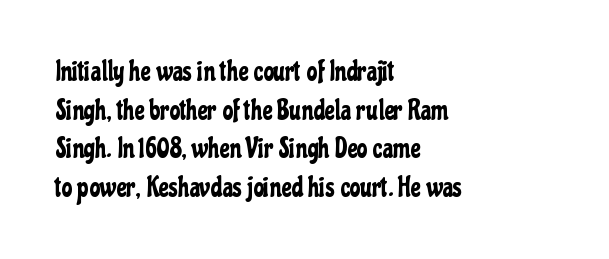
The image shows 27 px text type, upright; set left-aligned, normal line spacing (1.43x), normal letter spacing, not underlined.
